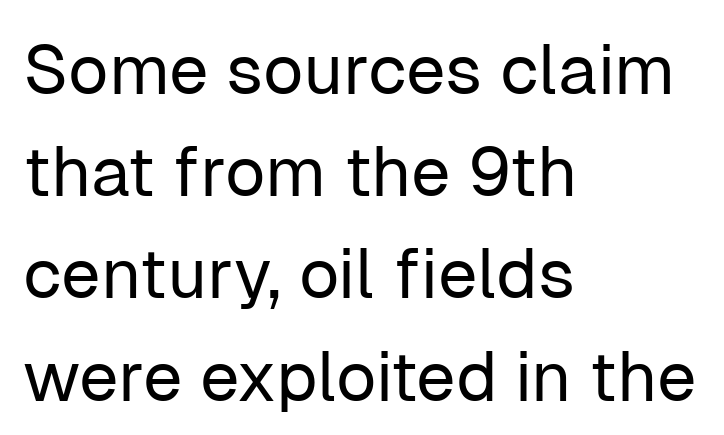
Q: Is the text bold? A: No.
Q: Is the text italic (slanted)? A: No, it is upright.
Q: Is the typeface a serif or a sans-serif typeface? A: Sans-serif.
Q: Is the text underlined? A: No.
Q: How is the paragraph aligned? A: Left-aligned.
Q: Is the spacing between letters normal or unusually wide? A: Normal.
Q: Is the spacing between lines tight, normal or loose? A: Normal.
Q: Width (condensed, normal, or wide)? A: Normal.
Q: Stroke contrast? A: Low.
Q: x-height? A: Medium.
Q: Monospaced? A: No.
